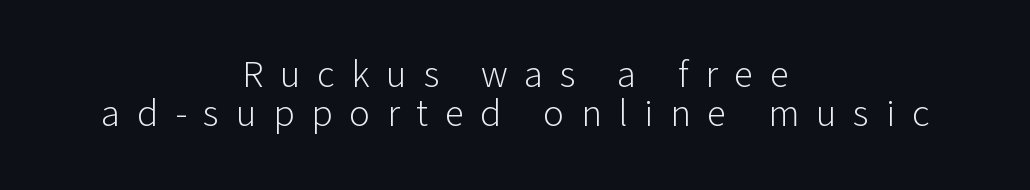
This sample has the flowing, uneven cadence of proportional lettering. Beneath every word, the page is bare. To sum up the face: it is a sans, with no serifs. Students, note that the glyphs here are deliberately spaced far apart.
